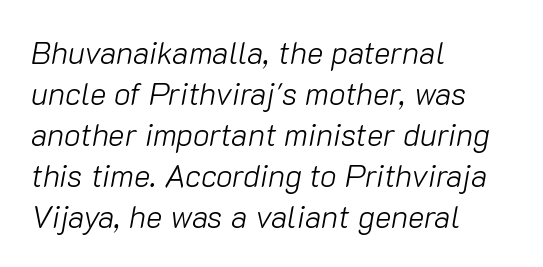
The image shows 31 px light type, italic (leaning right); set left-aligned, normal line spacing (1.32x), normal letter spacing, not underlined; low stroke contrast and a medium x-height.
